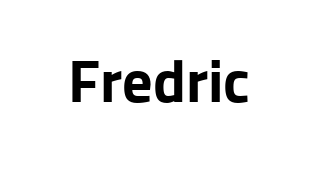
Does extra space separate the letters? No, they use regular spacing. Are there feet on the stems? There aren't — it's a sans. Here the designer chose a conventional face with non-uniform glyph widths. Letters rest on an invisible, unmarked baseline. The letters stand upright; this is a roman face.
